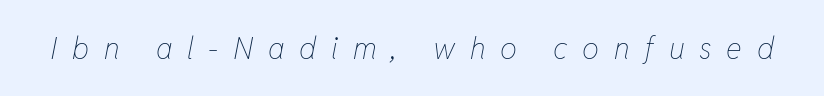
{"italic": "yes", "lean": "right", "slant_degrees": 11, "bold": "no", "weight": "thin", "width": "condensed", "stroke_contrast": "low", "x_height": "medium", "monospaced": "no", "underline": "no", "letter_spacing": "wide", "letter_spacing_em": 0.49, "glyph_px": 30}
